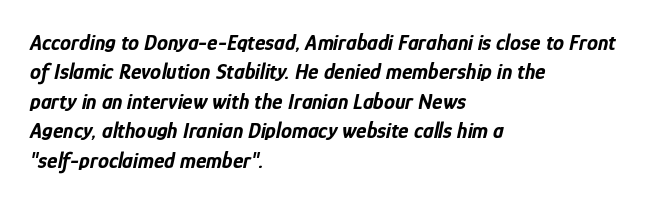
Q: Is the text bold? A: Yes.
Q: Is the text italic (slanted)? A: Yes, it leans right by about 12 degrees.
Q: Is the text underlined? A: No.
Q: How is the paragraph aligned? A: Left-aligned.
Q: Is the spacing between letters normal or unusually wide? A: Normal.
Q: Is the spacing between lines tight, normal or loose? A: Normal.
